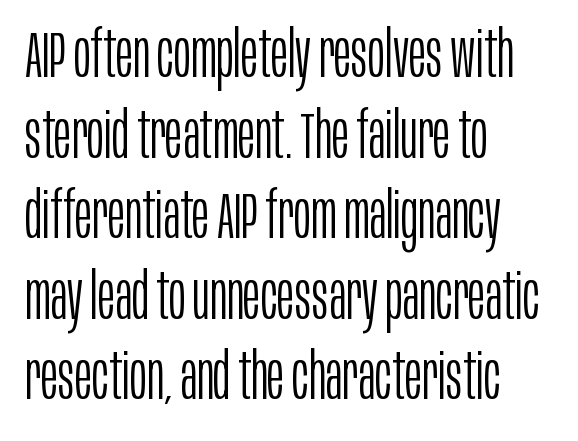
Letterform terminals end flat and unadorned throughout the passage. Beneath every word, the page is bare. You can tell it's not italic because the verticals are truly vertical. This sample has the flowing, uneven cadence of proportional lettering. This sample is left-justified, so line endings fall wherever the words run out. There is no visible air inserted between adjacent glyphs.
